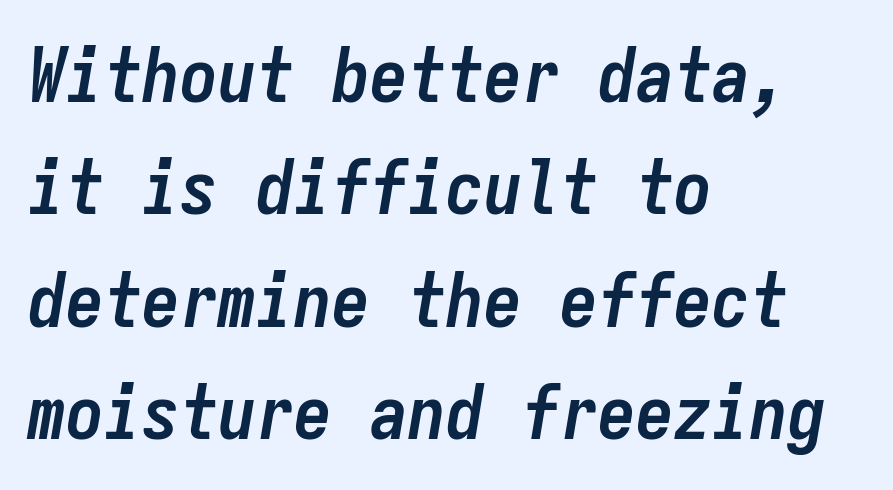
Characters are canted at an angle relative to the baseline's perpendicular. A typesetter would call this monospace, since all characters share one set width. Only glyphs here, with clear space below each row. Quick note: interline space is typical.
